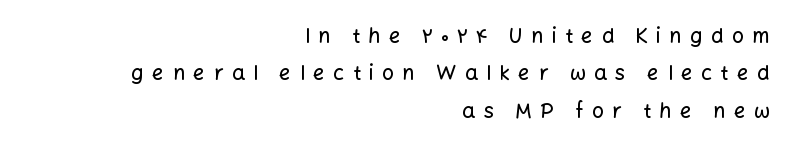
{"italic": "no", "underline": "no", "align": "right", "line_spacing_ratio": 1.78, "letter_spacing": "wide", "letter_spacing_em": 0.39, "glyph_px": 21}
